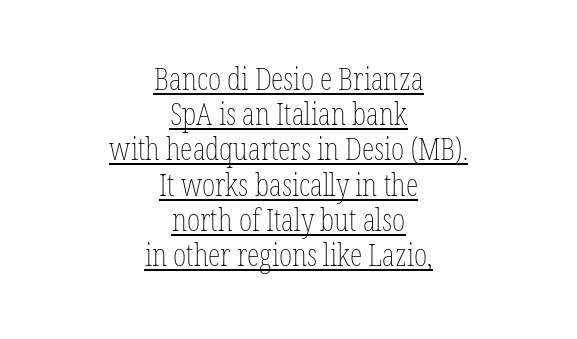
Each new line begins almost immediately beneath the previous one. A baseline rule has been typeset under these characters. Italic: no, the glyphs are upright roman. The typesetting does not lean heavy: it is not bold. The rendering positions every line midway between the sides. Caption: standard tracking, unaltered.
